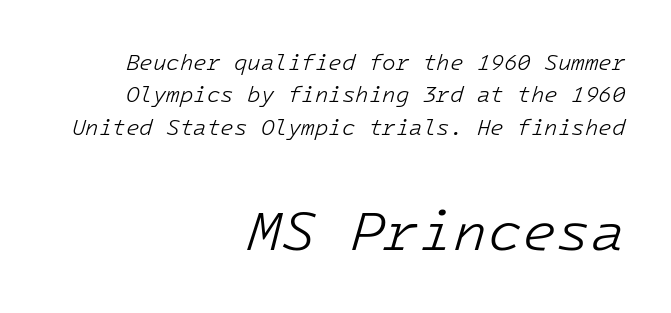
The image shows 56 px light type, italic (leaning right); set right-aligned, normal line spacing (1.47x), normal letter spacing, not underlined; the second (bottom) block is 2.55x larger; low stroke contrast and a medium x-height.
